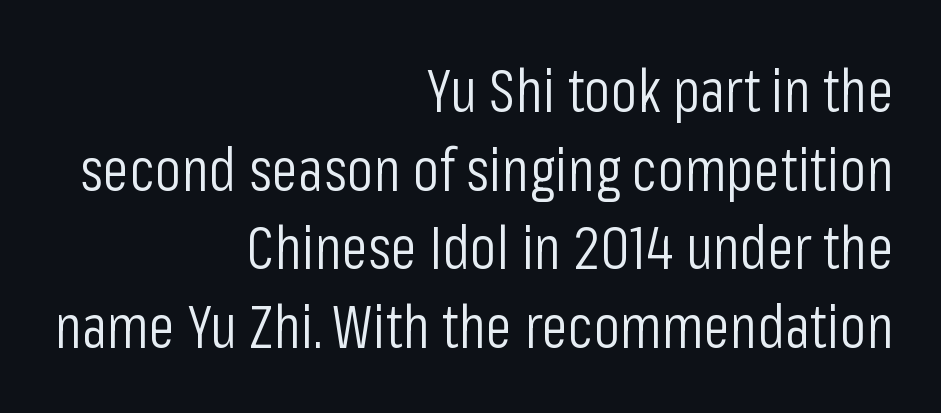
Q: Is the text bold? A: No.
Q: Is the text italic (slanted)? A: No, it is upright.
Q: Is the typeface a serif or a sans-serif typeface? A: Sans-serif.
Q: Is the text underlined? A: No.
Q: How is the paragraph aligned? A: Right-aligned.
Q: Is the spacing between letters normal or unusually wide? A: Normal.
Q: Is the spacing between lines tight, normal or loose? A: Normal.
Q: Width (condensed, normal, or wide)? A: Condensed.
Q: Stroke contrast? A: Low.
Q: x-height? A: Medium.
Q: Monospaced? A: No.
